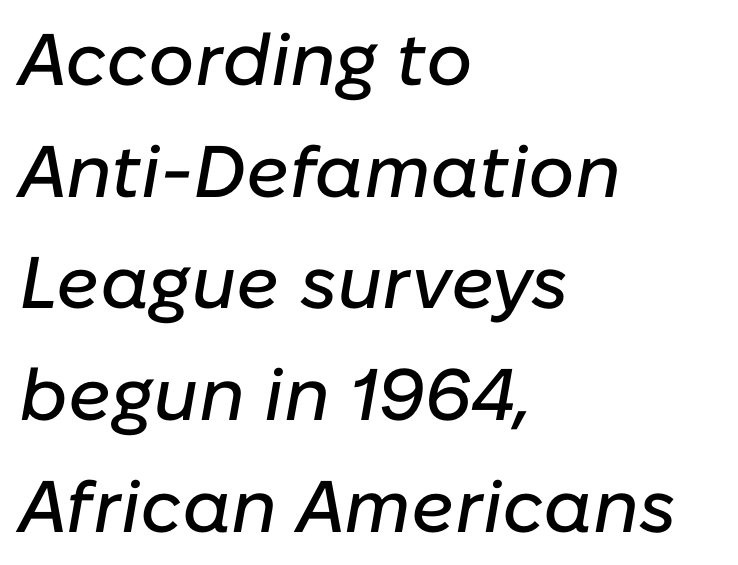
The type is set solid horizontally, with unmodified tracking. Bare-footed words on every line. These lines are rendered in a variable-pitch font. Layout note: lines flush left. Reading down the column, the eye jumps a familiar distance to each next line. Yep, that's italic — everything's leaning.
